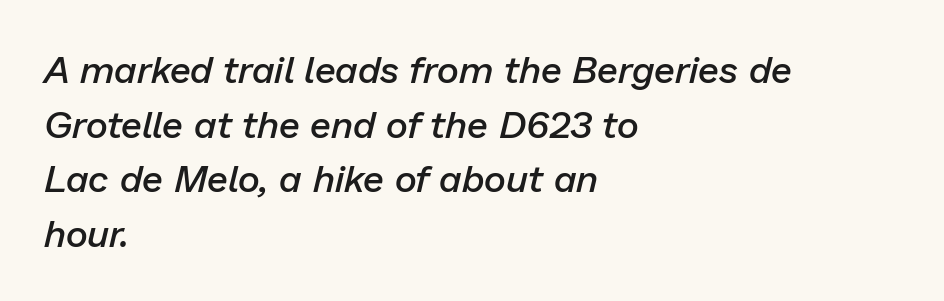
{"italic": "yes", "lean": "right", "slant_degrees": 13, "bold": "semi", "weight": "semibold", "width": "normal", "stroke_contrast": "low", "x_height": "medium", "monospaced": "no", "underline": "no", "align": "left", "line_spacing": "normal", "line_spacing_ratio": 1.44, "letter_spacing": "normal", "letter_spacing_em": 0.0, "glyph_px": 38}
